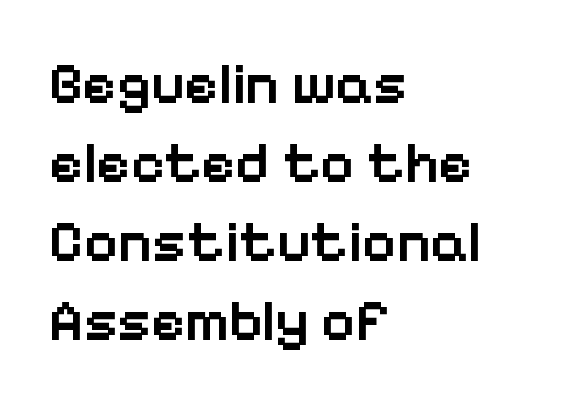
{"serif": "no", "italic": "no", "bold": "semi", "weight": "semibold", "width": "normal", "stroke_contrast": "low", "x_height": "medium", "monospaced": "no", "underline": "no", "align": "left", "line_spacing": "normal", "line_spacing_ratio": 1.36, "letter_spacing": "normal", "letter_spacing_em": 0.0, "glyph_px": 58}
